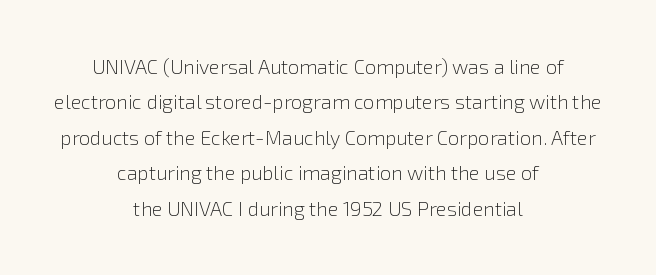
No word sits above an underline. Tracking here is standard; glyphs follow each other at the usual distance. Upright lettering throughout. These lines stack symmetrically, like a column narrowing and widening about its center. Compared with a typical body face, this is equally light or lighter still.
